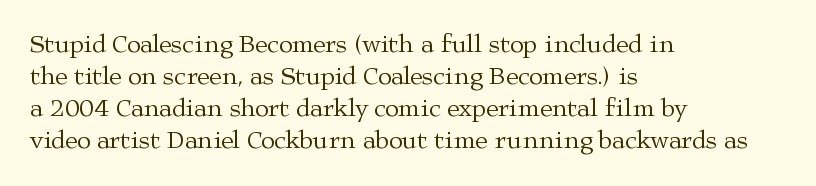
The image shows 25 px text type, upright; set left-aligned, normal line spacing (1.28x), normal letter spacing, not underlined.
